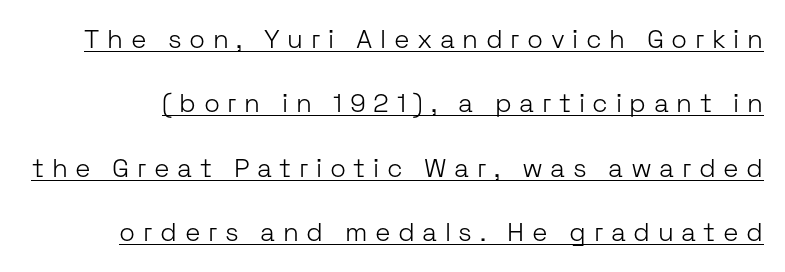
{"italic": "no", "bold": "no", "underline": "yes", "line_spacing": "loose", "line_spacing_ratio": 2.48, "letter_spacing": "wide", "letter_spacing_em": 0.29, "glyph_px": 26}
